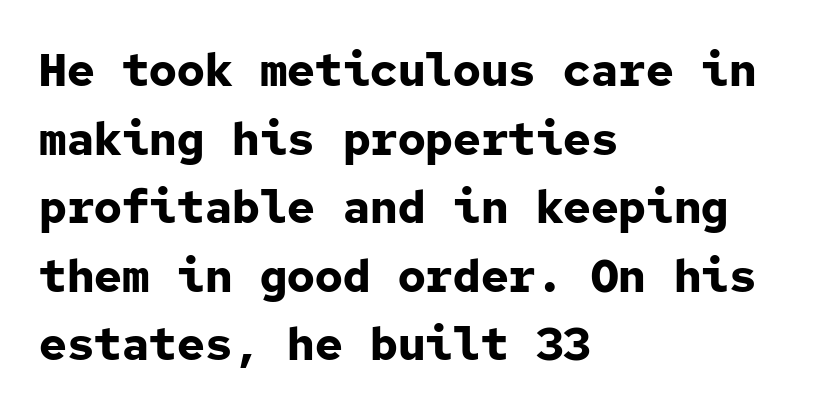
Q: Is the text bold? A: Yes.
Q: Is the text italic (slanted)? A: No, it is upright.
Q: Is the typeface a serif or a sans-serif typeface? A: Sans-serif.
Q: Is the text underlined? A: No.
Q: How is the paragraph aligned? A: Left-aligned.
Q: Is the spacing between letters normal or unusually wide? A: Normal.
Q: Is the spacing between lines tight, normal or loose? A: Normal.
Q: Width (condensed, normal, or wide)? A: Normal.
Q: Stroke contrast? A: Low.
Q: x-height? A: Medium.
Q: Monospaced? A: Yes.
